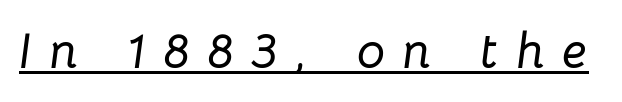
{"italic": "yes", "lean": "right", "slant_degrees": 8, "width": "normal", "stroke_contrast": "low", "x_height": "medium", "monospaced": "no", "underline": "yes", "letter_spacing": "wide", "letter_spacing_em": 0.35, "glyph_px": 50}
